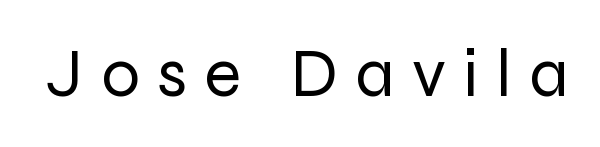
The image shows 69 px regular-weight sans-serif type, upright; set unusually wide letter spacing (+0.25 em), not underlined; low stroke contrast and a medium x-height.
